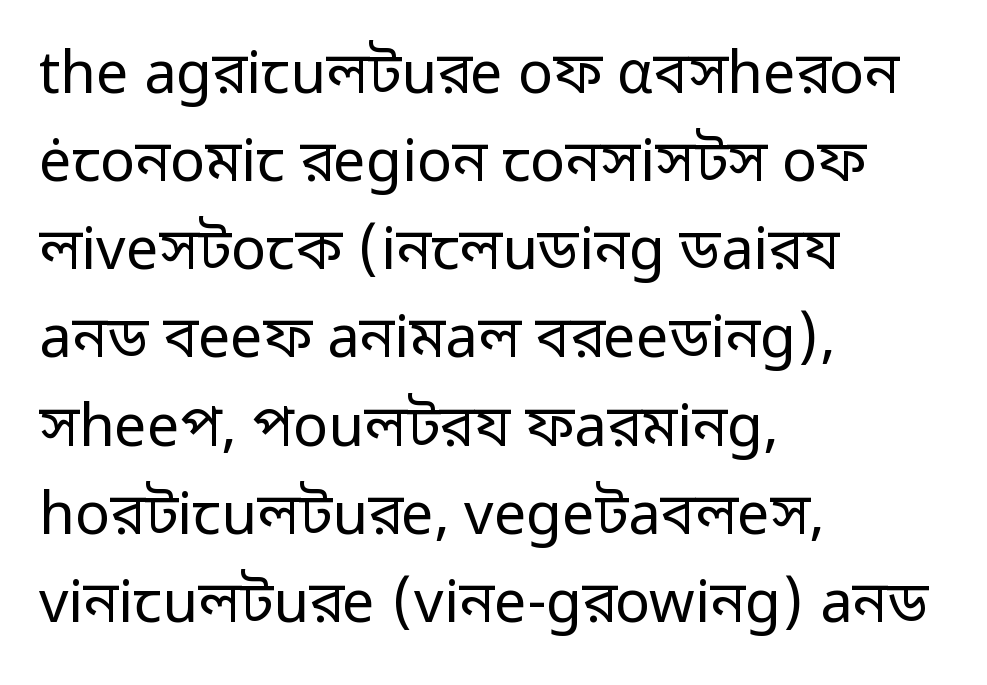
{"serif": "no", "italic": "no", "bold": "no", "weight": "regular", "width": "normal", "stroke_contrast": "low", "x_height": "medium", "monospaced": "no", "underline": "no", "align": "left", "line_spacing": "normal", "line_spacing_ratio": 1.52, "letter_spacing": "normal", "letter_spacing_em": 0.0, "glyph_px": 58}
